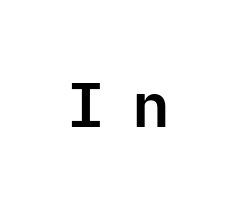
Tracking here is generous; glyphs stand well apart from one another. Only glyphs here, with clear space below each row. Grotesque or geometric, the face here clearly has no serifs. Rendered with straight, roman letterforms.
